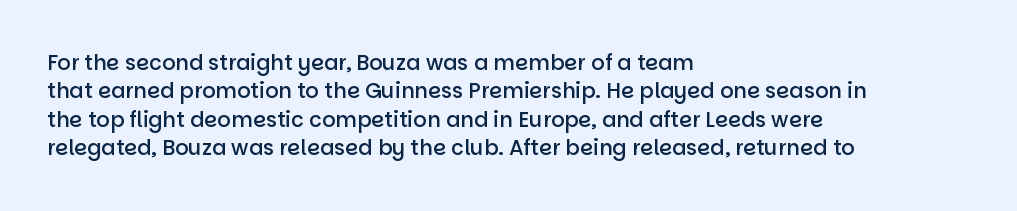
Q: Is the text bold? A: Semi-bold.
Q: Is the text italic (slanted)? A: No, it is upright.
Q: Is the text underlined? A: No.
Q: How is the paragraph aligned? A: Left-aligned.
Q: Is the spacing between letters normal or unusually wide? A: Normal.
Q: Is the spacing between lines tight, normal or loose? A: Normal.
